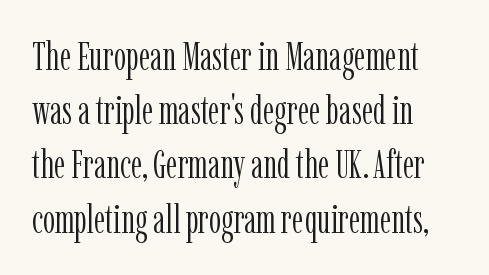
The face used here is proportionally spaced, like ordinary book or web type. How are the letters spaced? Ordinarily, with no added tracking. The letters look calm and open, with moderate or lighter stems. Notice how the passage keeps a crisp vertical edge on the left only. Characters remain perfectly vertical along every line.
